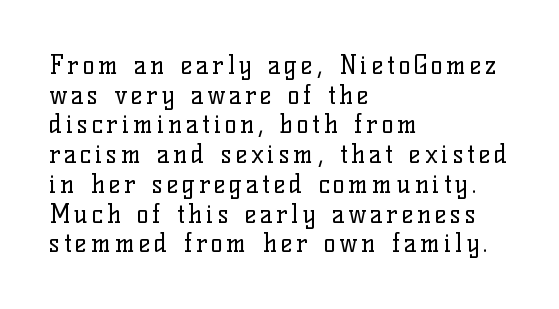
The image shows 25 px text type, upright; set left-aligned, line spacing 1.19x, not underlined.
